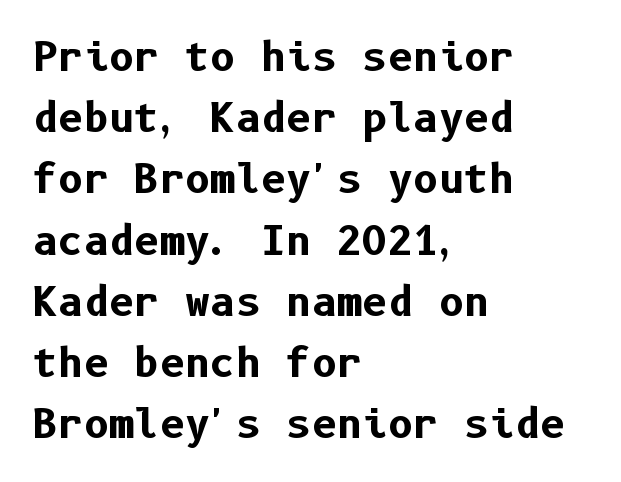
The image shows 39 px bold sans-serif type, upright; set left-aligned, normal line spacing (1.57x), normal letter spacing, not underlined; low stroke contrast and a medium x-height.
